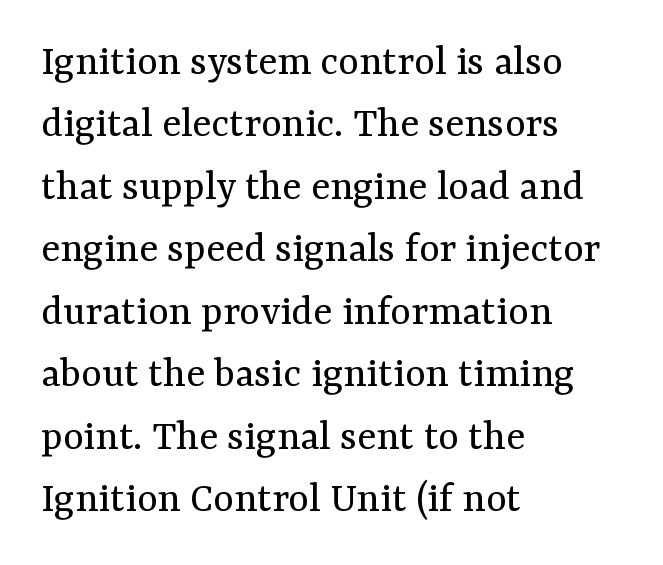
{"serif": "yes", "italic": "no", "bold": "no", "weight": "regular", "width": "normal", "stroke_contrast": "medium", "x_height": "medium", "monospaced": "no", "underline": "no", "align": "left", "line_spacing": "normal", "line_spacing_ratio": 1.42, "letter_spacing": "normal", "letter_spacing_em": 0.0, "glyph_px": 44}
